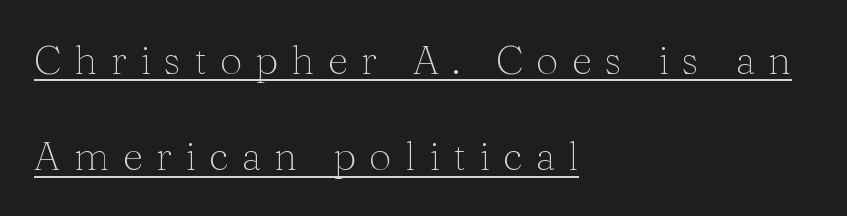
{"serif": "yes", "italic": "no", "bold": "no", "weight": "thin", "width": "normal", "stroke_contrast": "medium", "x_height": "medium", "monospaced": "no", "underline": "yes", "align": "left", "line_spacing": "loose", "line_spacing_ratio": 2.41, "letter_spacing": "wide", "letter_spacing_em": 0.33, "glyph_px": 40}
